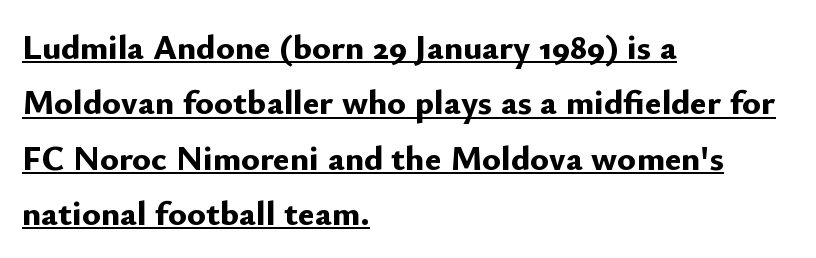
A typesetter would call this proportional, since set widths differ per character. In terms of letterspacing, this is plain default setting. The setting favours the left margin, as ordinary paragraphs usually do. Interline gaps are of average width in this sample. Students, this is bold: see how much ink each stroke carries.
